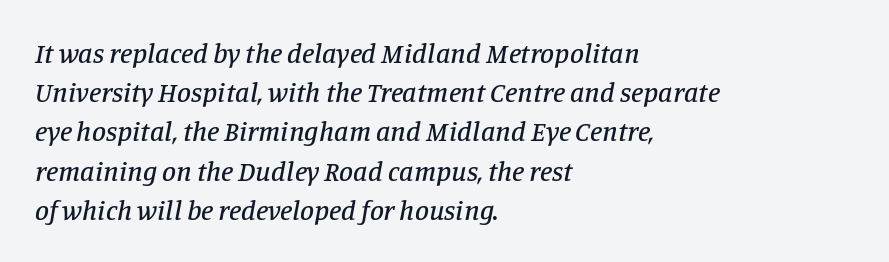
{"serif": "yes", "italic": "yes", "lean": "right", "slant_degrees": 11, "width": "normal", "stroke_contrast": "low", "x_height": "large", "monospaced": "no", "underline": "no", "align": "left", "line_spacing": "normal", "line_spacing_ratio": 1.4, "letter_spacing": "normal", "letter_spacing_em": 0.0, "glyph_px": 28}
